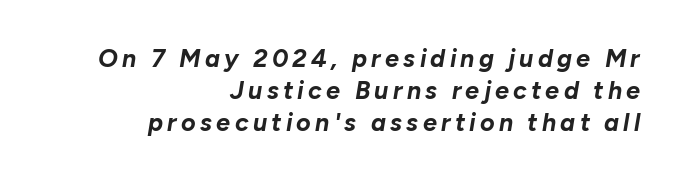
Q: Is the text bold? A: Yes.
Q: Is the text italic (slanted)? A: Yes, it leans right by about 10 degrees.
Q: Is the text underlined? A: No.
Q: How is the paragraph aligned? A: Right-aligned.
Q: Is the spacing between lines tight, normal or loose? A: Normal.
